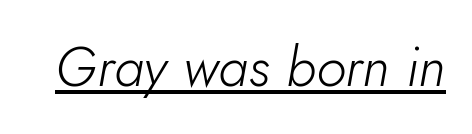
Q: Is the text bold? A: No.
Q: Is the text italic (slanted)? A: Yes, it leans right by about 5 degrees.
Q: Is the text underlined? A: Yes.
Q: Is the spacing between letters normal or unusually wide? A: Normal.
Q: Width (condensed, normal, or wide)? A: Normal.
Q: Stroke contrast? A: Low.
Q: x-height? A: Small.
Q: Monospaced? A: No.
